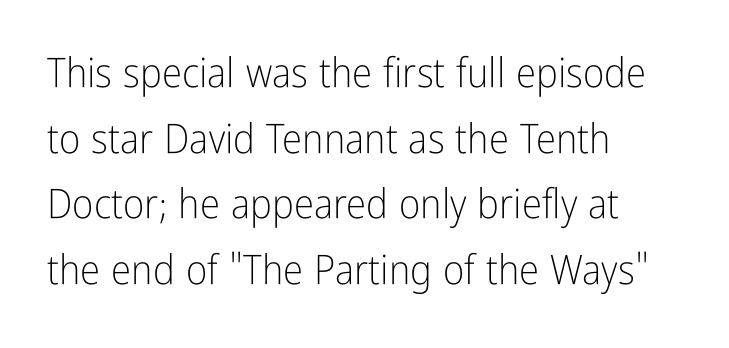
{"serif": "no", "italic": "no", "bold": "no", "weight": "light", "width": "condensed", "stroke_contrast": "low", "x_height": "medium", "monospaced": "no", "underline": "no", "align": "left", "line_spacing": "normal", "line_spacing_ratio": 1.6, "letter_spacing": "normal", "letter_spacing_em": 0.0, "glyph_px": 41}
